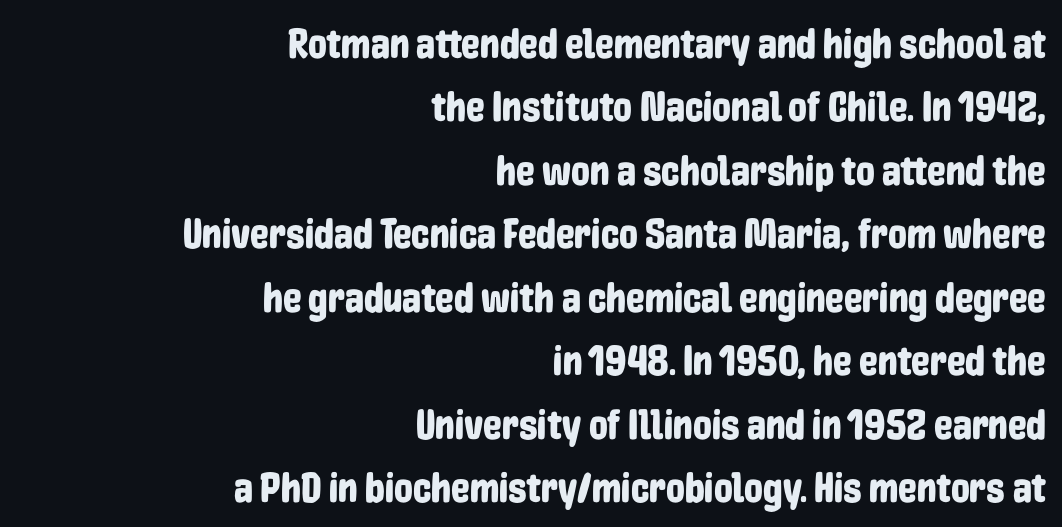
Q: Is the text italic (slanted)? A: No, it is upright.
Q: Is the typeface a serif or a sans-serif typeface? A: Sans-serif.
Q: Is the text underlined? A: No.
Q: How is the paragraph aligned? A: Right-aligned.
Q: Is the spacing between letters normal or unusually wide? A: Normal.
Q: Is the spacing between lines tight, normal or loose? A: Normal.
Q: Width (condensed, normal, or wide)? A: Condensed.
Q: Stroke contrast? A: Low.
Q: x-height? A: Medium.
Q: Monospaced? A: No.
